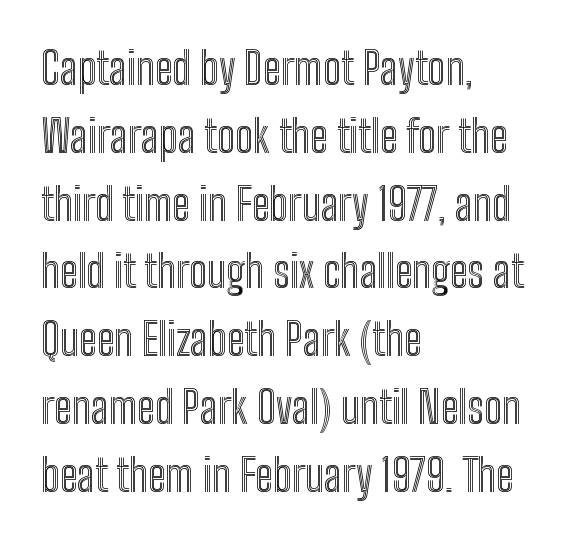
Q: Is the text italic (slanted)? A: No, it is upright.
Q: Is the text underlined? A: No.
Q: How is the paragraph aligned? A: Left-aligned.
Q: Is the spacing between letters normal or unusually wide? A: Normal.
Q: Is the spacing between lines tight, normal or loose? A: Normal.
Q: Width (condensed, normal, or wide)? A: Condensed.
Q: x-height? A: Medium.
Q: Monospaced? A: No.
